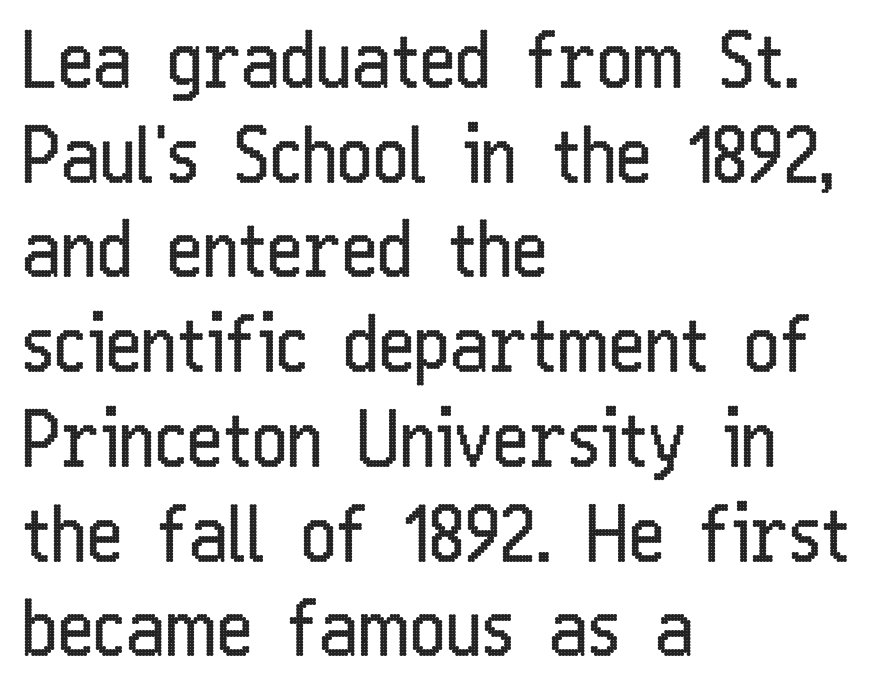
{"serif": "no", "italic": "no", "bold": "no", "weight": "regular", "width": "condensed", "stroke_contrast": "low", "x_height": "medium", "monospaced": "no", "underline": "no", "align": "left", "line_spacing_ratio": 1.23, "letter_spacing": "normal", "letter_spacing_em": 0.0, "glyph_px": 77}
